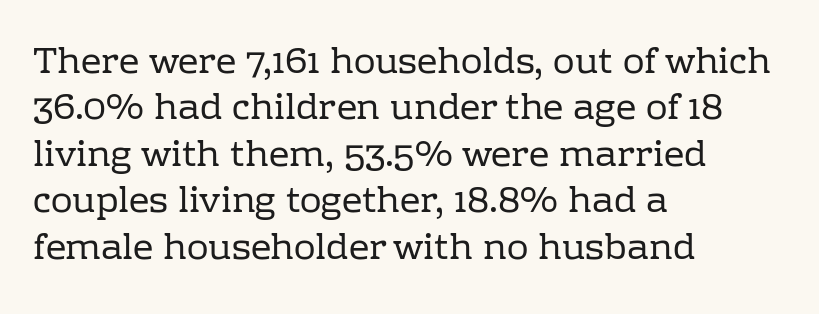
{"serif": "yes", "italic": "no", "bold": "no", "weight": "regular", "width": "normal", "stroke_contrast": "low", "x_height": "medium", "monospaced": "no", "underline": "no", "align": "left", "line_spacing": "normal", "line_spacing_ratio": 1.29, "letter_spacing": "normal", "letter_spacing_em": 0.0, "glyph_px": 36}
